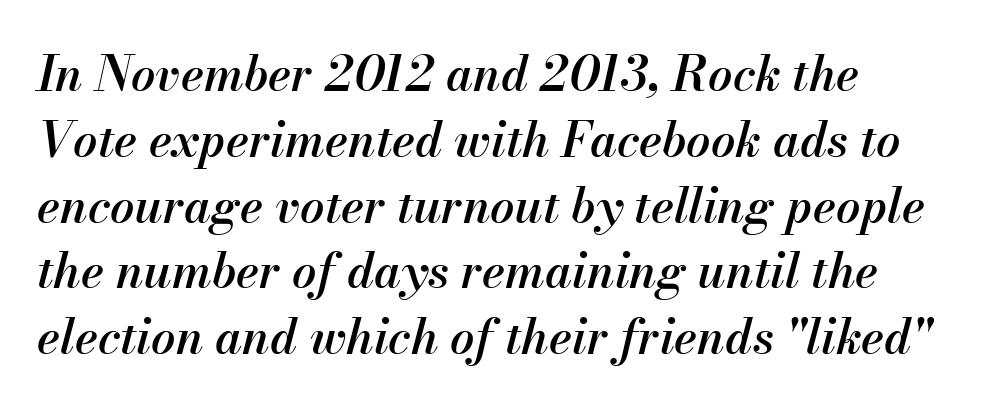
{"italic": "yes", "lean": "right", "slant_degrees": 13, "bold": "semi", "weight": "semibold", "width": "normal", "stroke_contrast": "medium", "x_height": "small", "monospaced": "no", "underline": "no", "align": "left", "line_spacing": "normal", "line_spacing_ratio": 1.37, "letter_spacing": "normal", "letter_spacing_em": 0.0, "glyph_px": 48}
